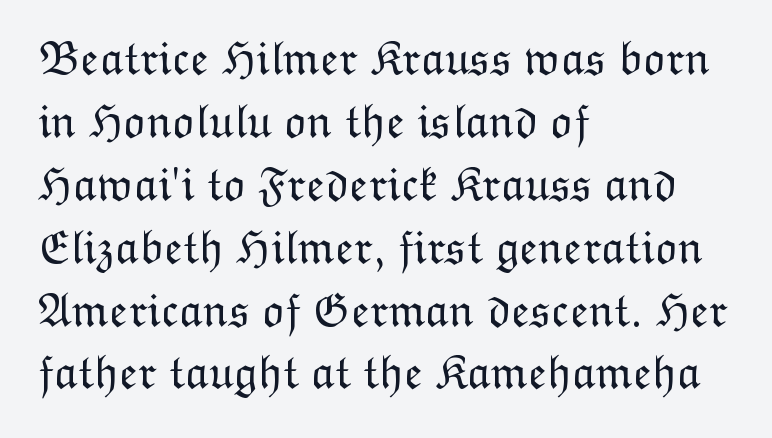
{"italic": "no", "bold": "no", "weight": "light", "width": "normal", "stroke_contrast": "low", "x_height": "medium", "monospaced": "no", "underline": "no", "align": "left", "line_spacing": "normal", "line_spacing_ratio": 1.31, "letter_spacing": "normal", "letter_spacing_em": 0.0, "glyph_px": 48}
